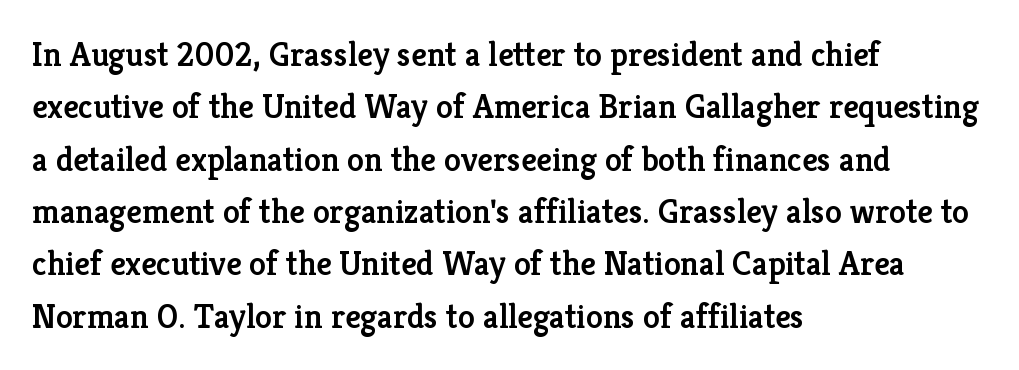
Q: Is the text bold? A: Semi-bold.
Q: Is the text italic (slanted)? A: No, it is upright.
Q: Is the typeface a serif or a sans-serif typeface? A: Serif.
Q: Is the text underlined? A: No.
Q: How is the paragraph aligned? A: Left-aligned.
Q: Is the spacing between letters normal or unusually wide? A: Normal.
Q: Is the spacing between lines tight, normal or loose? A: Normal.
Q: Width (condensed, normal, or wide)? A: Normal.
Q: Stroke contrast? A: Low.
Q: x-height? A: Medium.
Q: Monospaced? A: No.
